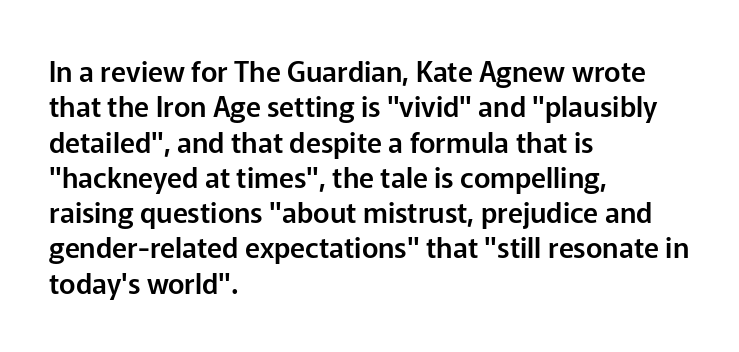
{"serif": "no", "italic": "no", "width": "normal", "stroke_contrast": "low", "x_height": "medium", "monospaced": "no", "underline": "no", "align": "left", "line_spacing": "normal", "line_spacing_ratio": 1.26, "letter_spacing": "normal", "letter_spacing_em": 0.0, "glyph_px": 28}
